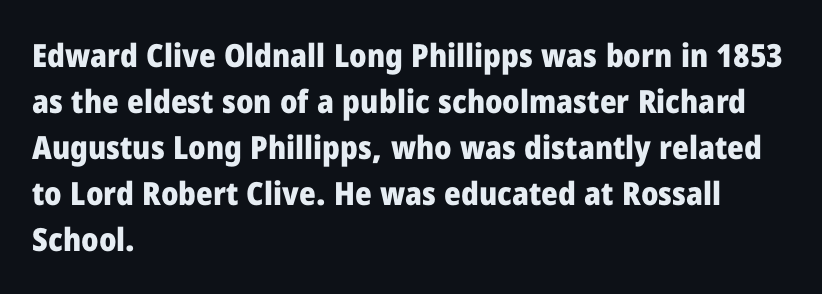
{"serif": "no", "italic": "no", "bold": "yes", "weight": "heavy", "width": "normal", "stroke_contrast": "low", "x_height": "medium", "monospaced": "no", "underline": "no", "align": "left", "line_spacing": "normal", "line_spacing_ratio": 1.44, "letter_spacing": "normal", "letter_spacing_em": 0.0, "glyph_px": 32}
